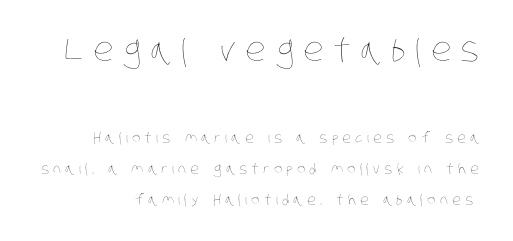
Large over small — that's the arrangement of the two blocks here. These lines stand farther apart than default settings would place them. You could only call the tracking loose — the letters float apart. This sample has the flowing, uneven cadence of proportional lettering. Stroke thickness stays within the range of a standard reading face or lighter.
